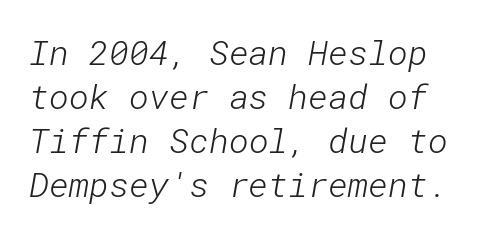
{"serif": "no", "bold": "no", "weight": "light", "width": "normal", "stroke_contrast": "low", "x_height": "medium", "underline": "no", "line_spacing": "normal", "line_spacing_ratio": 1.29, "letter_spacing": "normal", "letter_spacing_em": 0.0, "glyph_px": 34}
